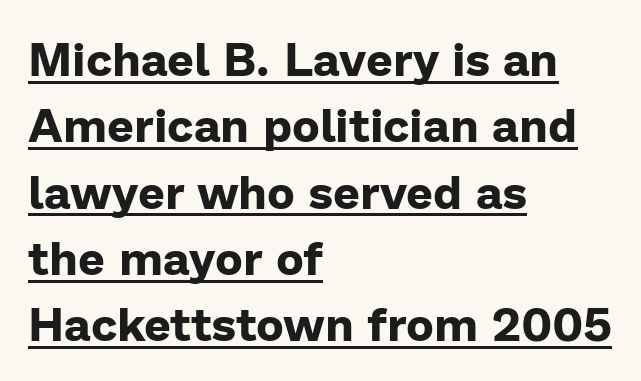
{"serif": "no", "italic": "no", "bold": "yes", "weight": "bold", "width": "normal", "stroke_contrast": "low", "x_height": "medium", "monospaced": "no", "underline": "yes", "align": "left", "line_spacing": "normal", "line_spacing_ratio": 1.41, "letter_spacing": "normal", "letter_spacing_em": 0.0, "glyph_px": 47}
